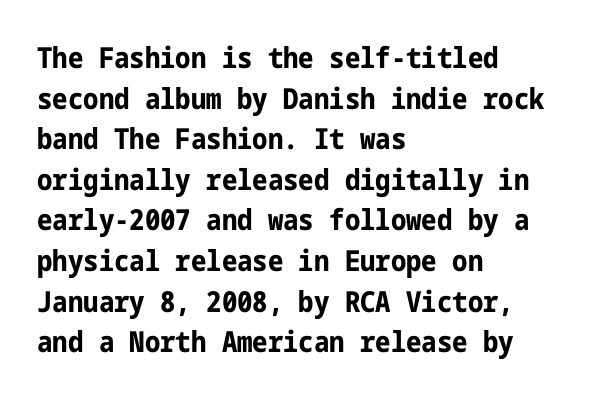
Every character sits straight up, as roman type does. Strokes here are thick enough to call this a true bold. The face used here is a sans, in the tradition of grotesques and geometrics. Tracking here is standard; glyphs follow each other at the usual distance.
